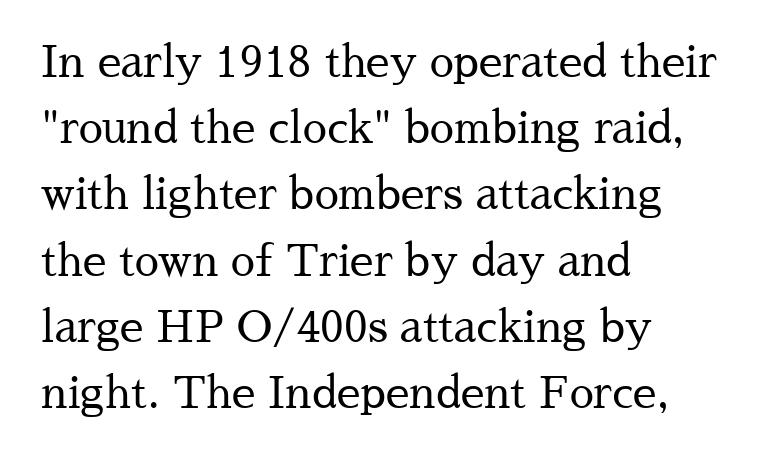
Q: Is the text bold? A: No.
Q: Is the text italic (slanted)? A: No, it is upright.
Q: Is the typeface a serif or a sans-serif typeface? A: Serif.
Q: Is the text underlined? A: No.
Q: How is the paragraph aligned? A: Left-aligned.
Q: Is the spacing between letters normal or unusually wide? A: Normal.
Q: Is the spacing between lines tight, normal or loose? A: Normal.
Q: Width (condensed, normal, or wide)? A: Normal.
Q: Stroke contrast? A: Medium.
Q: x-height? A: Medium.
Q: Monospaced? A: No.
